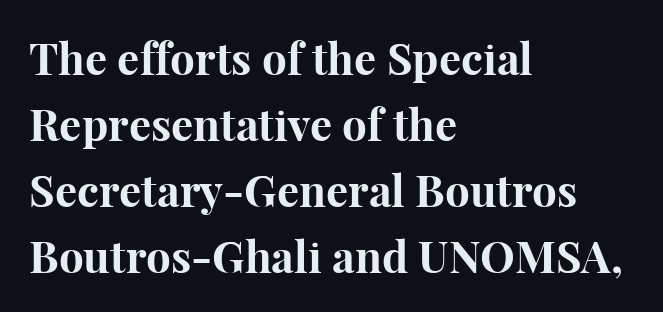
The image shows 44 px bold serif type, upright; set left-aligned, normal line spacing (1.5x), normal letter spacing, not underlined; high stroke contrast and a medium x-height.
